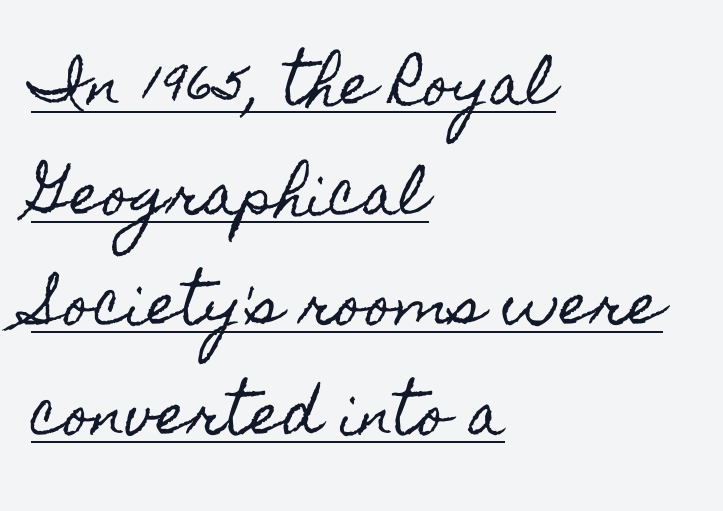
Students, observe the line beneath the letters — that is underlining. The rag falls on the right side of this text block. Spacing verdict: proportional, widths tailored to each character.
